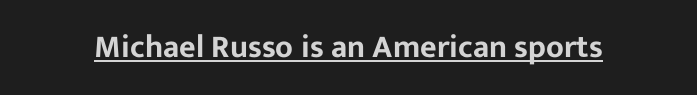
{"serif": "no", "italic": "no", "width": "normal", "stroke_contrast": "low", "x_height": "medium", "monospaced": "no", "underline": "yes", "letter_spacing": "normal", "letter_spacing_em": 0.0, "glyph_px": 32}
